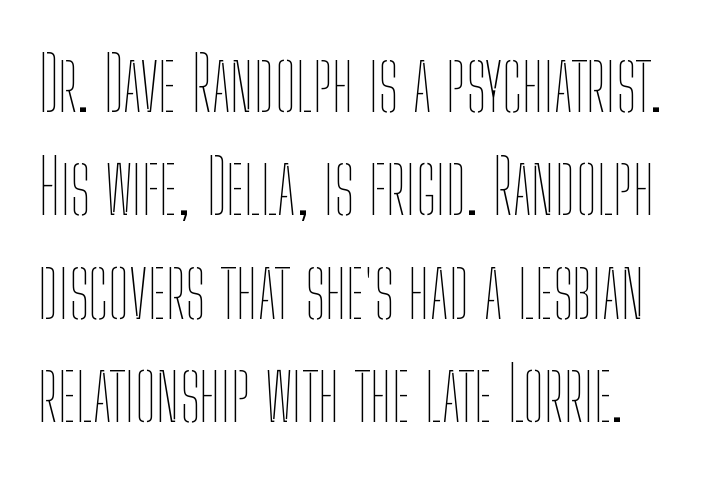
The image shows 75 px thin, condensed type, upright; set normal line spacing (1.38x), normal letter spacing, not underlined; low stroke contrast and a medium x-height.
